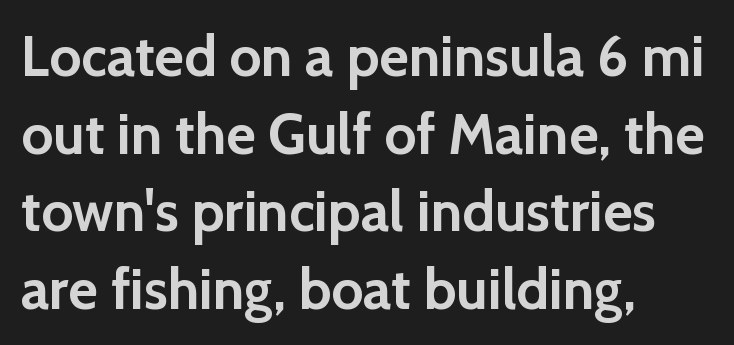
Type style note: lacks serifs. These words are printed bold, with thick strokes throughout. Each row of text sits above clean, open space. These lines are rendered in a variable-pitch font. Quick note: not italic, upright. Line starts are locked; line ends wander.
